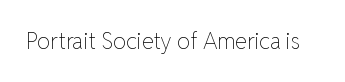
The image shows 22 px text type, upright; set normal letter spacing, not underlined.
